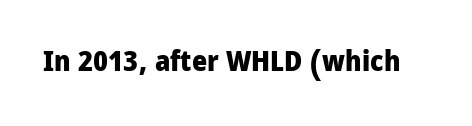
As a designer I'd log this as weight 700, bold. Beneath every word, the page is bare. Each word holds together tightly as a unit, with standard inter-letter gaps. A typesetter would call this proportional, since set widths differ per character. A typesetter would label this face a sans. Tall strokes in this sample are plumb rather than angled.
